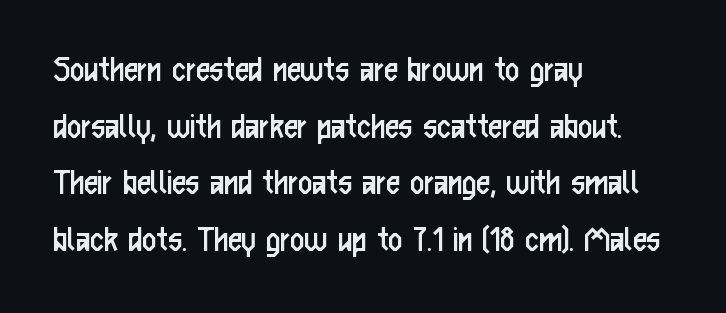
{"serif": "no", "italic": "no", "bold": "no", "weight": "regular", "width": "condensed", "stroke_contrast": "low", "x_height": "medium", "monospaced": "no", "underline": "no", "align": "left", "line_spacing": "normal", "line_spacing_ratio": 1.45, "letter_spacing": "normal", "letter_spacing_em": 0.0, "glyph_px": 39}
